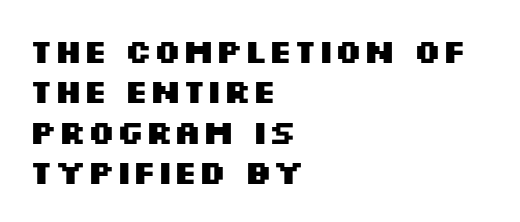
Does the lettering tilt? It doesn't — this is upright. The string is rendered with underlining switched off. A typesetter would call this proportional, since set widths differ per character. The typeface chosen for these lines omits serifs.
